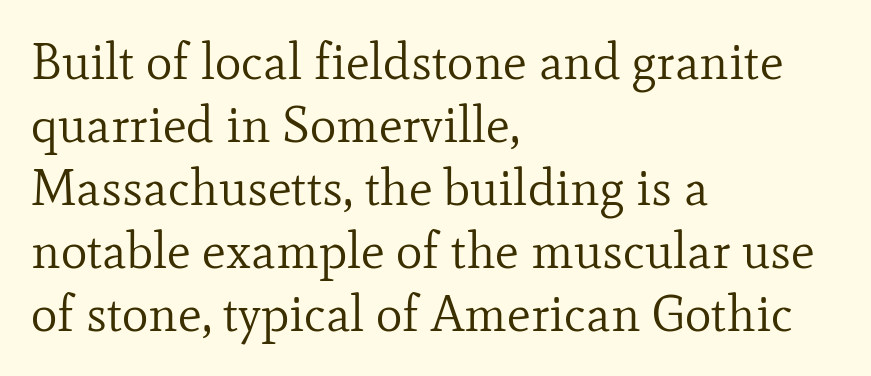
The typography opts for an upright posture over an oblique one. Whoever set this chose a conventional vertical rhythm. Characters follow at the spacing the type designer built in. A bare baseline throughout the passage. This rendering uses left alignment, leaving the right contour irregular.
